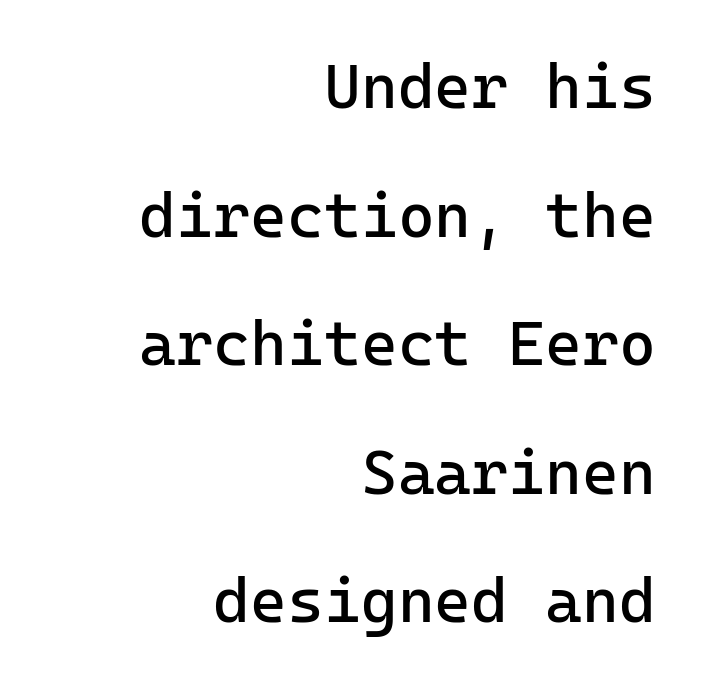
Q: Is the text bold? A: No.
Q: Is the text italic (slanted)? A: No, it is upright.
Q: Is the typeface a serif or a sans-serif typeface? A: Sans-serif.
Q: Is the text underlined? A: No.
Q: How is the paragraph aligned? A: Right-aligned.
Q: Is the spacing between letters normal or unusually wide? A: Normal.
Q: Is the spacing between lines tight, normal or loose? A: Loose.
Q: Width (condensed, normal, or wide)? A: Normal.
Q: Stroke contrast? A: Low.
Q: x-height? A: Medium.
Q: Monospaced? A: Yes.
